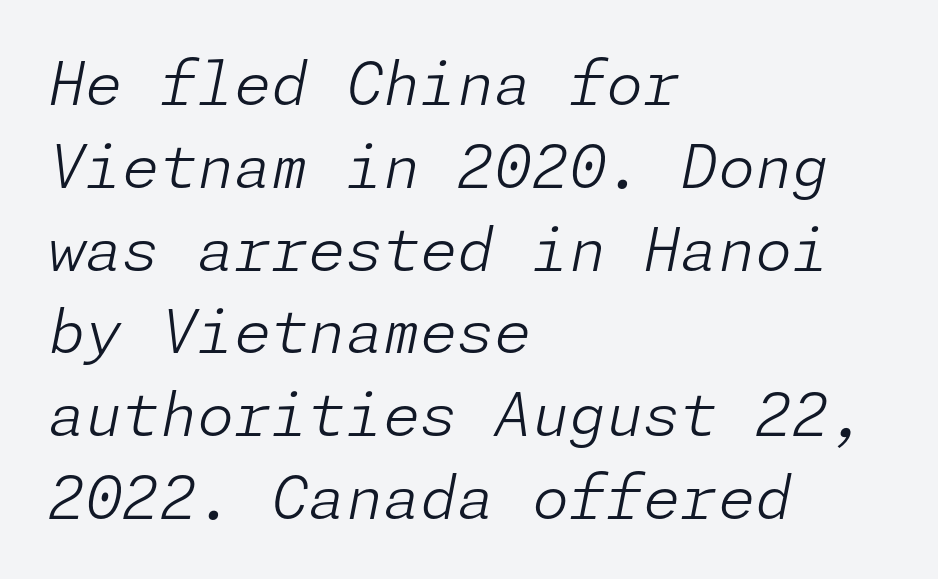
The image shows 60 px light type, italic (leaning right); set left-aligned, normal line spacing (1.38x), normal letter spacing, not underlined; low stroke contrast and a medium x-height.
